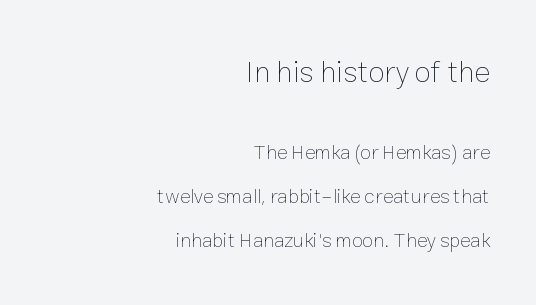
{"italic": "no", "bold": "no", "weight": "thin", "width": "normal", "stroke_contrast": "low", "x_height": "medium", "monospaced": "no", "underline": "no", "align": "right", "line_spacing": "loose", "line_spacing_ratio": 2.18, "letter_spacing": "normal", "letter_spacing_em": 0.0, "larger_block": "first", "size_ratio": 1.5, "glyph_px": 30}
